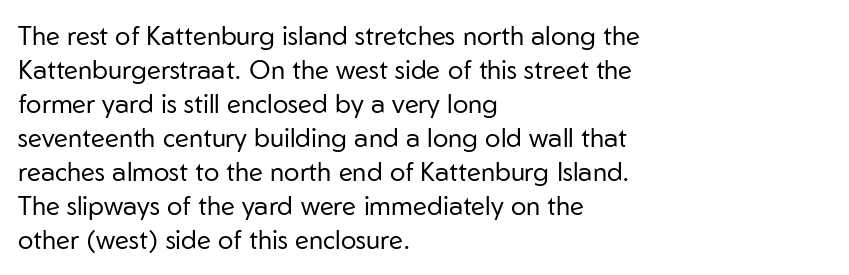
The image shows 26 px text type, upright; set left-aligned, normal line spacing (1.31x), normal letter spacing, not underlined.
